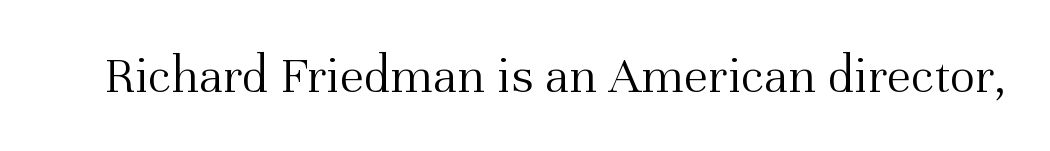
The image shows 54 px light serif type, upright; set normal letter spacing, not underlined; medium stroke contrast and a medium x-height.
